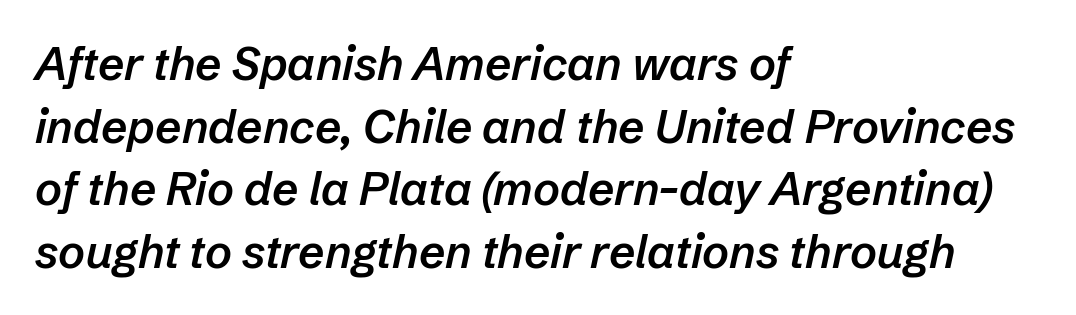
This rendering leaves character spacing at its baseline value. Look at the stroke-to-counter ratio: somewhat heavy, a semibold. Rule under the text: the space is simply empty. Where is the straight margin? On the left. Is this a fixed-width face? No — the glyphs have proportional, varying widths.
